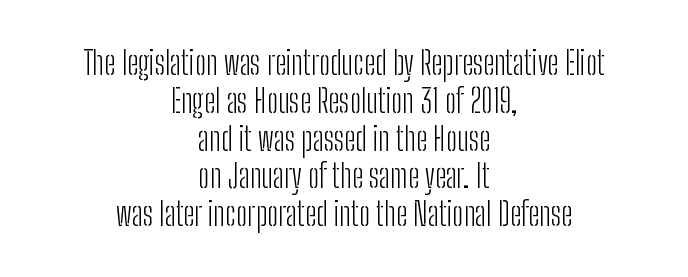
The image shows 32 px light, condensed sans-serif type, upright; set centered, line spacing 1.18x, normal letter spacing, not underlined; low stroke contrast and a medium x-height.
